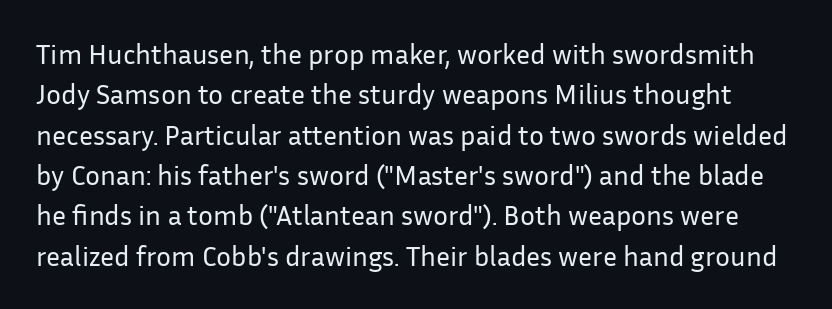
Q: Is the text bold? A: No.
Q: Is the text italic (slanted)? A: No, it is upright.
Q: Is the typeface a serif or a sans-serif typeface? A: Sans-serif.
Q: Is the text underlined? A: No.
Q: Is the spacing between letters normal or unusually wide? A: Normal.
Q: Is the spacing between lines tight, normal or loose? A: Normal.
Q: Width (condensed, normal, or wide)? A: Normal.
Q: Stroke contrast? A: Low.
Q: x-height? A: Medium.
Q: Monospaced? A: No.
